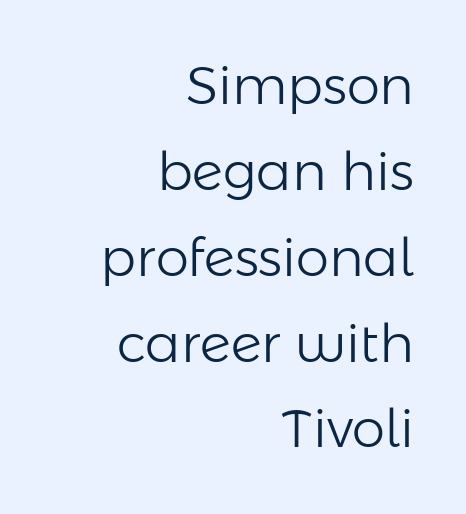
Q: Is the text bold? A: No.
Q: Is the text italic (slanted)? A: No, it is upright.
Q: Is the typeface a serif or a sans-serif typeface? A: Sans-serif.
Q: Is the text underlined? A: No.
Q: How is the paragraph aligned? A: Right-aligned.
Q: Is the spacing between letters normal or unusually wide? A: Normal.
Q: Is the spacing between lines tight, normal or loose? A: Normal.
Q: Width (condensed, normal, or wide)? A: Normal.
Q: Stroke contrast? A: Low.
Q: x-height? A: Medium.
Q: Monospaced? A: No.
